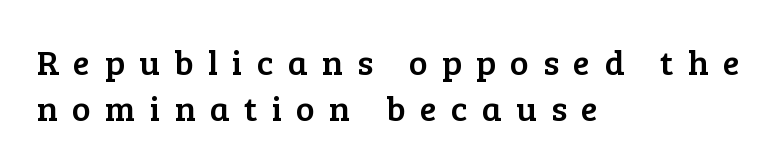
Compared with typical paragraphs, the rows here are spaced about the same. This sample has the flowing, uneven cadence of proportional lettering. No word sits above an underline. These lines have a slow, spaced-out rhythm from letter to letter. Ordinary non-slanted type is in use. Short and long lines alike share a common starting point at left.
